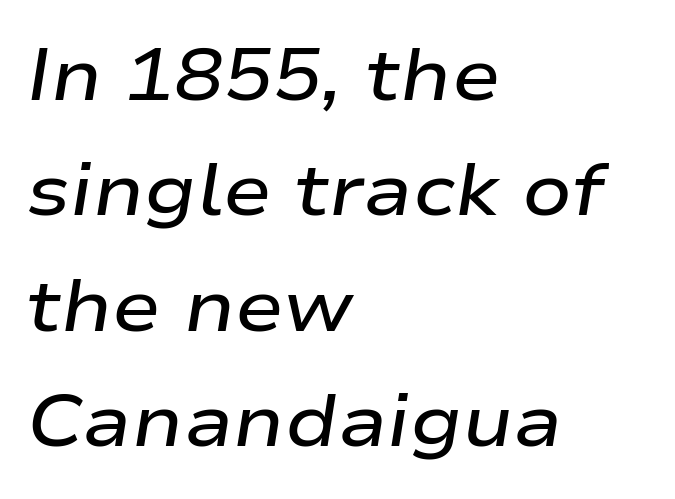
Q: Is the text bold? A: Semi-bold.
Q: Is the text italic (slanted)? A: Yes, it leans right by about 9 degrees.
Q: Is the text underlined? A: No.
Q: How is the paragraph aligned? A: Left-aligned.
Q: Is the spacing between letters normal or unusually wide? A: Normal.
Q: Is the spacing between lines tight, normal or loose? A: Normal.
Q: Width (condensed, normal, or wide)? A: Wide.
Q: Stroke contrast? A: Low.
Q: x-height? A: Medium.
Q: Monospaced? A: No.
